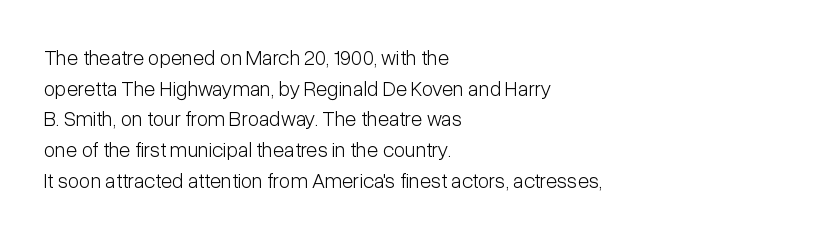
The image shows 21 px text type, upright; set left-aligned, normal line spacing (1.46x), normal letter spacing, not underlined.
